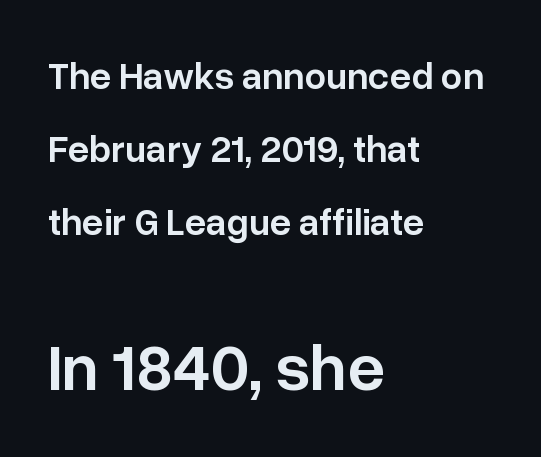
Does the bottom block carry the larger type? Yes, it does. Which margin do the lines hug? The left one — the right edge is uneven. Letterform terminals end flat and unadorned throughout the passage. Reading down the column, the eye jumps a long way to each next line. The passage shown is typed in a proportional face where columns would drift.
